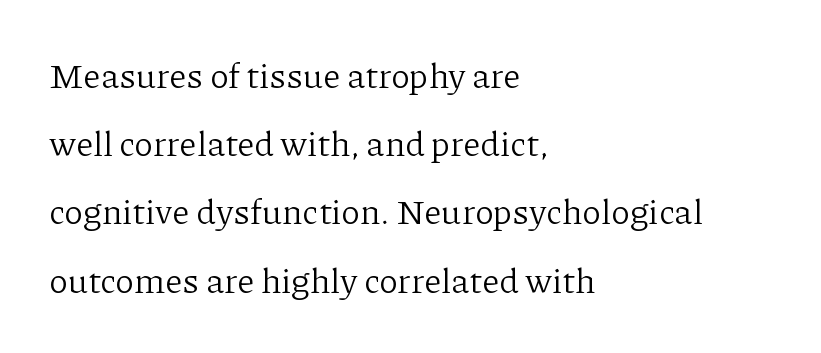
Notice the wide empty band between every row — that's loose leading. Just letters on the line, the space beneath them empty. The passage shown is typed in a proportional face where columns would drift. This is roman type, the default non-slanted kind. Visually the block forms a straight wall on the left and a jagged coastline on the right. The letters look calm and open, with moderate or lighter stems.
